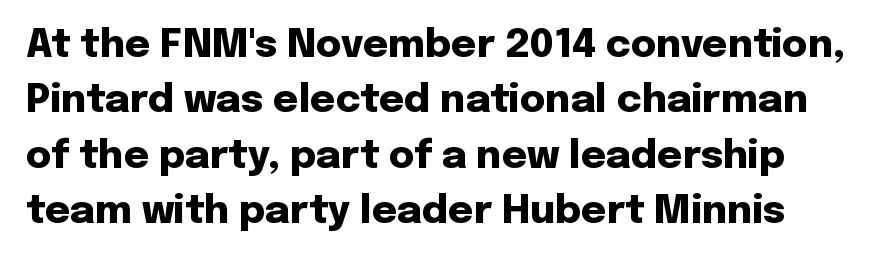
Q: Is the text bold? A: Yes.
Q: Is the text italic (slanted)? A: No, it is upright.
Q: Is the typeface a serif or a sans-serif typeface? A: Sans-serif.
Q: Is the text underlined? A: No.
Q: Is the spacing between letters normal or unusually wide? A: Normal.
Q: Is the spacing between lines tight, normal or loose? A: Normal.
Q: Width (condensed, normal, or wide)? A: Normal.
Q: Stroke contrast? A: Low.
Q: x-height? A: Medium.
Q: Monospaced? A: No.
